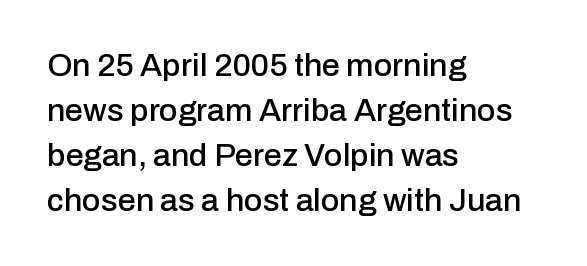
A typesetter would mark this as roman, not italic. Line starts are locked; line ends wander. Nope, no serifs anywhere on these letters. Beneath every word, the page is bare.
